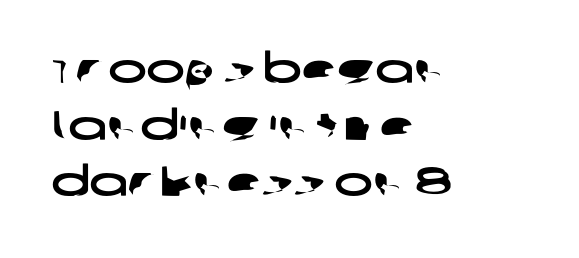
Compared with typical body copy, the letter spacing here is the same. This sample is left-justified, so line endings fall wherever the words run out. The lines sit at an ordinary, default distance from one another. The face used here is proportionally spaced, like ordinary book or web type. Clear beneath every line of the passage.
